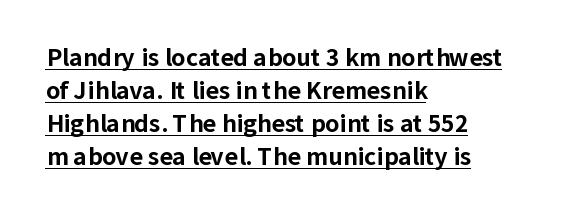
{"italic": "no", "bold": "yes", "underline": "yes", "align": "left", "line_spacing": "normal", "line_spacing_ratio": 1.44, "letter_spacing": "normal", "letter_spacing_em": 0.0, "glyph_px": 23}
